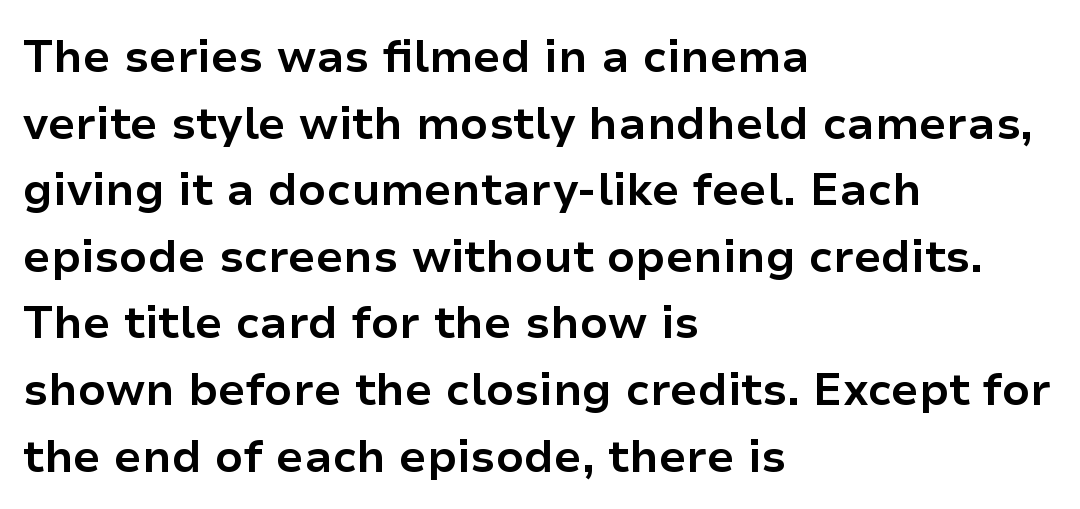
{"serif": "no", "italic": "no", "bold": "yes", "weight": "bold", "width": "normal", "stroke_contrast": "low", "x_height": "medium", "monospaced": "no", "underline": "no", "align": "left", "line_spacing": "normal", "line_spacing_ratio": 1.48, "letter_spacing": "normal", "letter_spacing_em": 0.0, "glyph_px": 45}
